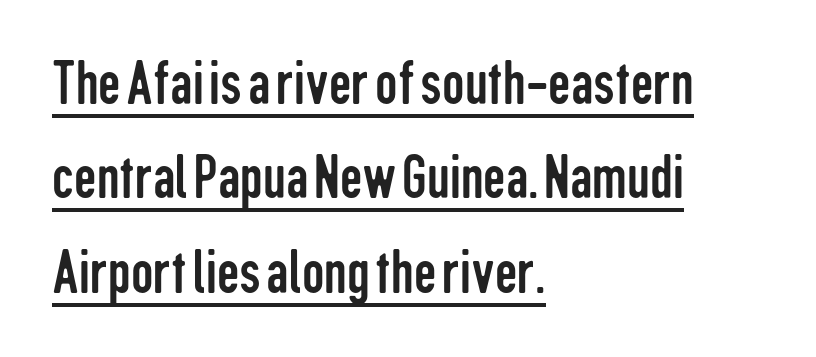
Q: Is the text bold? A: No.
Q: Is the text italic (slanted)? A: No, it is upright.
Q: Is the typeface a serif or a sans-serif typeface? A: Sans-serif.
Q: Is the text underlined? A: Yes.
Q: How is the paragraph aligned? A: Left-aligned.
Q: Is the spacing between letters normal or unusually wide? A: Normal.
Q: Is the spacing between lines tight, normal or loose? A: Normal.
Q: Width (condensed, normal, or wide)? A: Condensed.
Q: Stroke contrast? A: Low.
Q: x-height? A: Medium.
Q: Monospaced? A: No.
